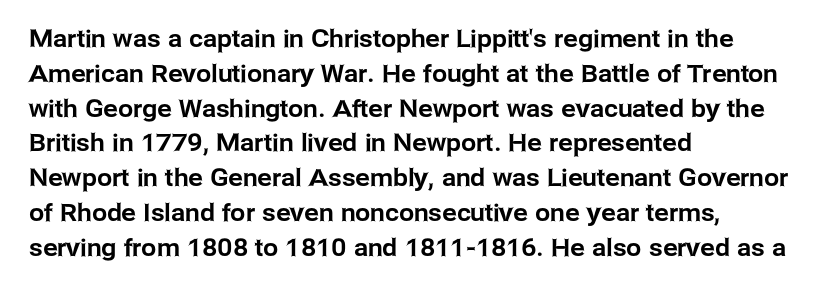
Q: Is the text italic (slanted)? A: No, it is upright.
Q: Is the text underlined? A: No.
Q: How is the paragraph aligned? A: Left-aligned.
Q: Is the spacing between letters normal or unusually wide? A: Normal.
Q: Is the spacing between lines tight, normal or loose? A: Normal.
